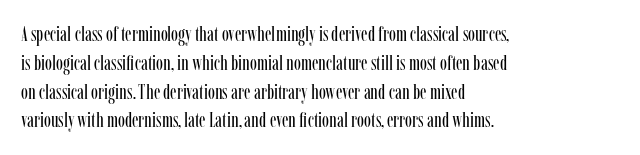
Q: Is the text bold? A: No.
Q: Is the text italic (slanted)? A: No, it is upright.
Q: Is the text underlined? A: No.
Q: How is the paragraph aligned? A: Left-aligned.
Q: Is the spacing between letters normal or unusually wide? A: Normal.
Q: Is the spacing between lines tight, normal or loose? A: Normal.
